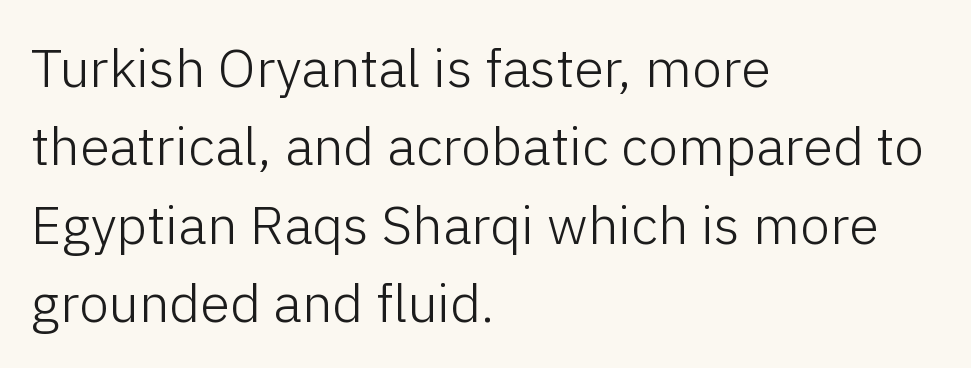
These glyphs show unthickened strokes, regular width or finer. Looks like regular typesetting: each glyph gets only the width it needs. The line texture is even and compact thanks to regular tracking. Just letters on the line, the space beneath them empty. The vertical gap from one line to the next is medium.
